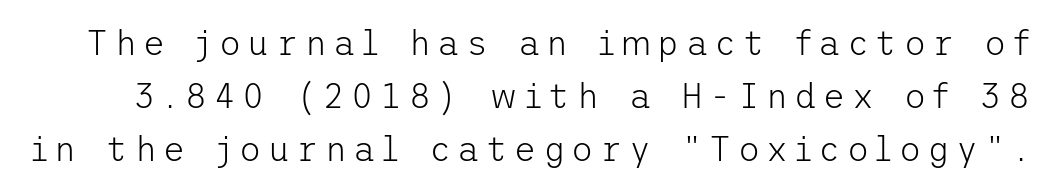
Q: Is the text bold? A: No.
Q: Is the text italic (slanted)? A: No, it is upright.
Q: Is the typeface a serif or a sans-serif typeface? A: Sans-serif.
Q: Is the text underlined? A: No.
Q: Is the spacing between lines tight, normal or loose? A: Normal.
Q: Width (condensed, normal, or wide)? A: Normal.
Q: Stroke contrast? A: Low.
Q: x-height? A: Medium.
